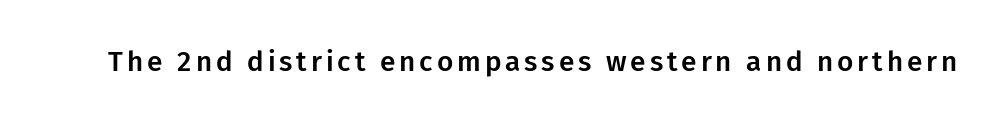
The image shows 28 px sans-serif type, upright; set not underlined; low stroke contrast and a medium x-height.
